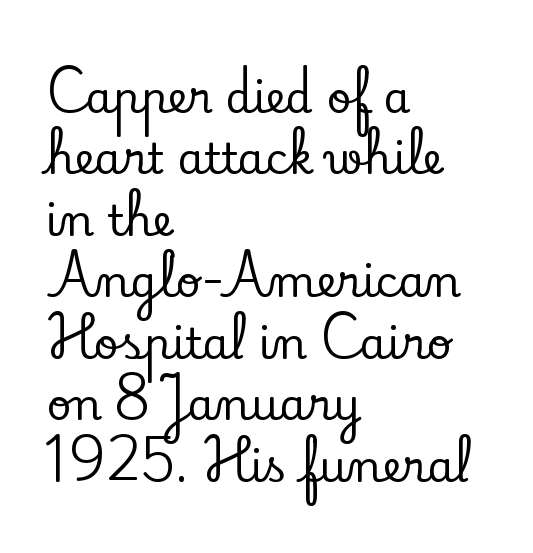
The image shows 43 px serif type, upright; set left-aligned, normal line spacing (1.43x), normal letter spacing, not underlined; low stroke contrast and a small x-height.
